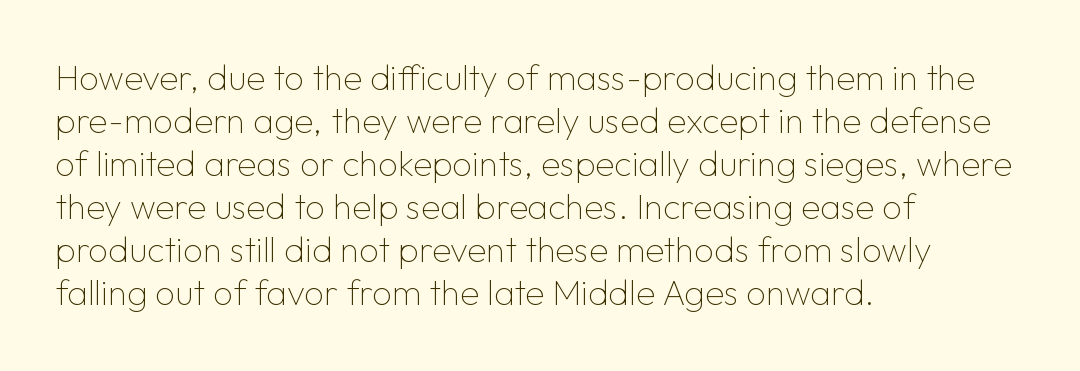
Q: Is the text bold? A: No.
Q: Is the text italic (slanted)? A: No, it is upright.
Q: Is the typeface a serif or a sans-serif typeface? A: Sans-serif.
Q: Is the text underlined? A: No.
Q: How is the paragraph aligned? A: Left-aligned.
Q: Is the spacing between letters normal or unusually wide? A: Normal.
Q: Width (condensed, normal, or wide)? A: Normal.
Q: Stroke contrast? A: Low.
Q: x-height? A: Medium.
Q: Monospaced? A: No.
